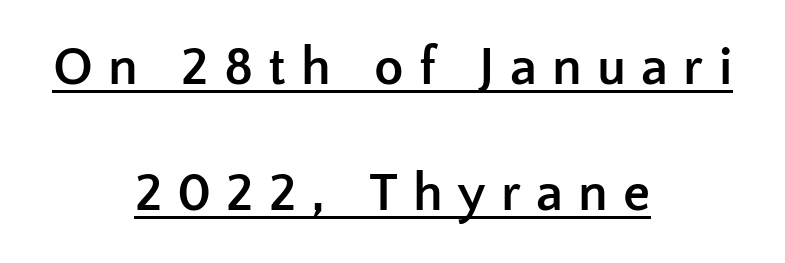
{"serif": "no", "italic": "no", "bold": "yes", "weight": "semibold", "width": "normal", "stroke_contrast": "low", "x_height": "medium", "monospaced": "no", "underline": "yes", "align": "center", "line_spacing": "loose", "line_spacing_ratio": 2.33, "letter_spacing": "wide", "letter_spacing_em": 0.28, "glyph_px": 54}
